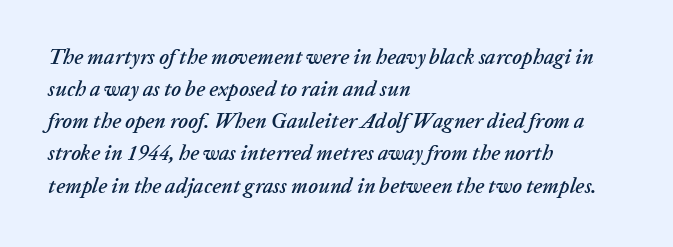
The image shows 21 px text type, italic (leaning right); set left-aligned, normal line spacing (1.53x), normal letter spacing, not underlined.
